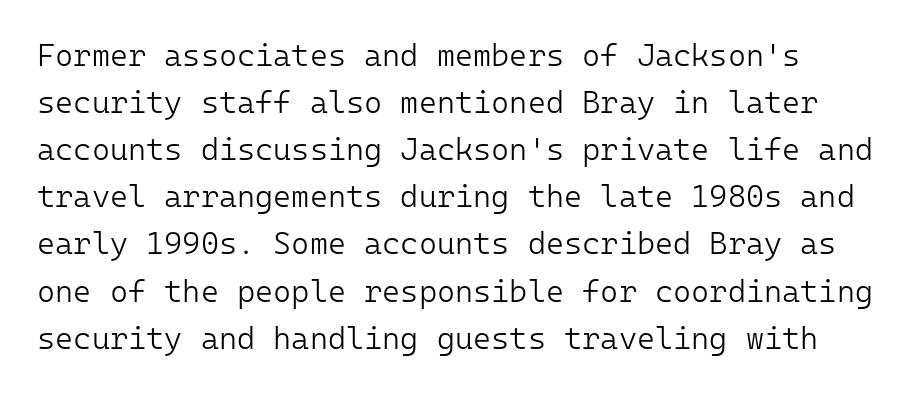
Q: Is the text bold? A: No.
Q: Is the text italic (slanted)? A: No, it is upright.
Q: Is the typeface a serif or a sans-serif typeface? A: Sans-serif.
Q: Is the text underlined? A: No.
Q: Is the spacing between letters normal or unusually wide? A: Normal.
Q: Is the spacing between lines tight, normal or loose? A: Normal.
Q: Width (condensed, normal, or wide)? A: Normal.
Q: Stroke contrast? A: Low.
Q: x-height? A: Medium.
Q: Monospaced? A: Yes.
